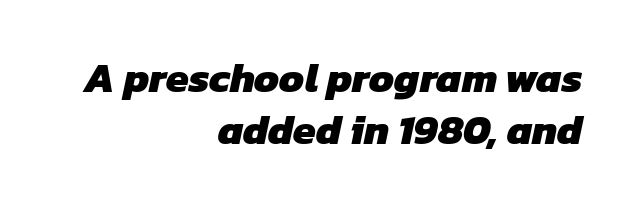
The image shows 41 px heavy sans-serif type; set right-aligned, normal line spacing (1.28x), normal letter spacing, not underlined; low stroke contrast and a medium x-height.
